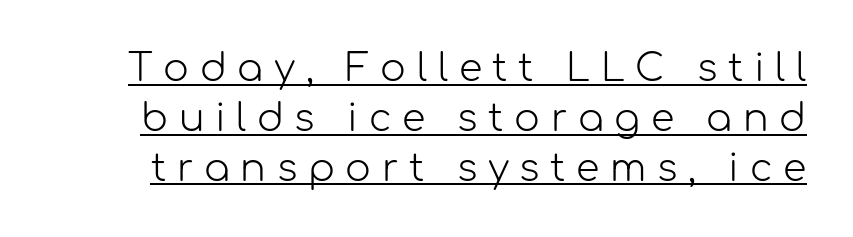
Typographically, this falls in the sans-serif category. These lines sit exactly where default settings would place them. It's the straight-up-and-down kind of type. Is the type heavy? It reads as light-to-regular instead.
